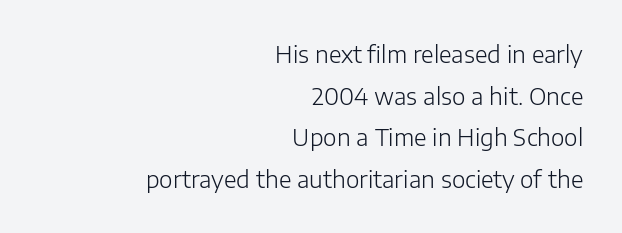
The image shows 23 px text type, upright; set right-aligned, line spacing 1.81x, normal letter spacing, not underlined.
